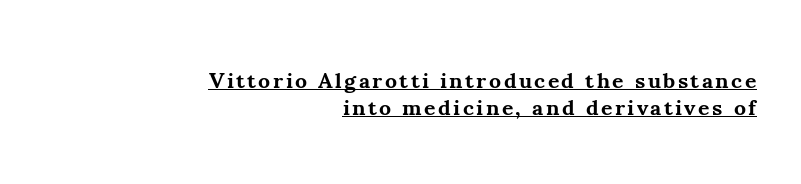
The image shows 22 px bold type, upright; set right-aligned, line spacing 1.24x, underlined.
